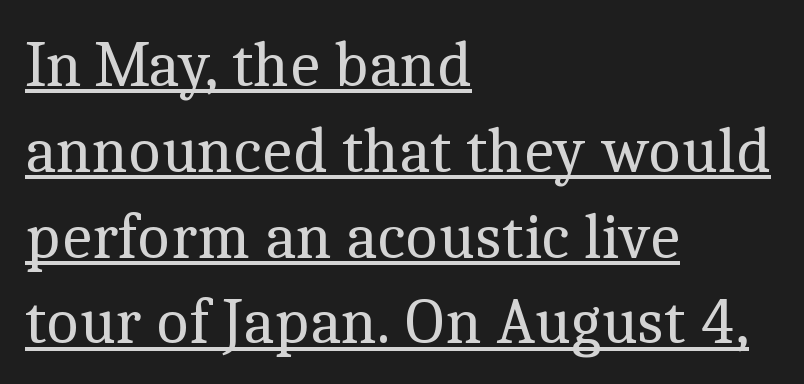
The image shows 64 px regular-weight serif type, upright; set left-aligned, normal line spacing (1.34x), normal letter spacing, underlined; a medium x-height.
